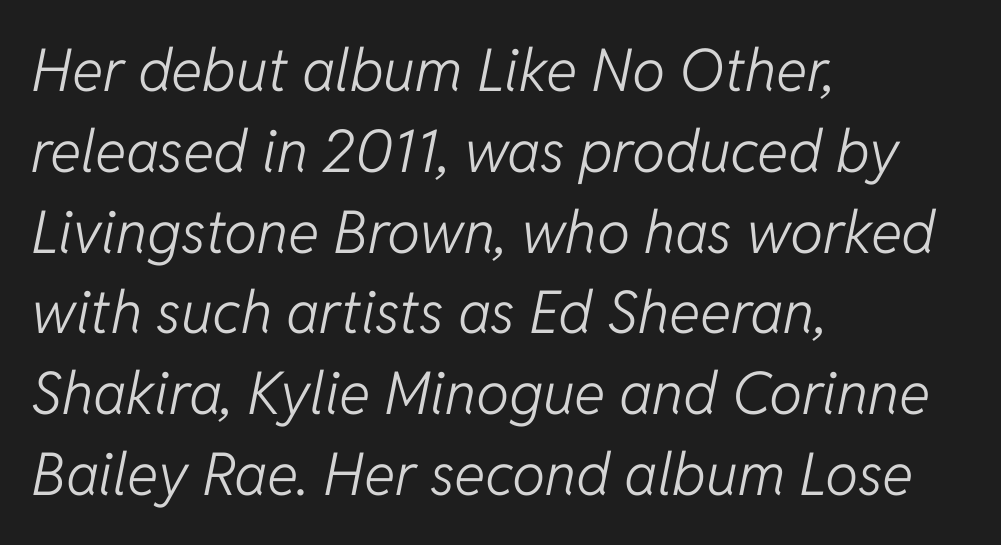
Q: Is the text bold? A: No.
Q: Is the text italic (slanted)? A: Yes, it leans right by about 11 degrees.
Q: Is the text underlined? A: No.
Q: How is the paragraph aligned? A: Left-aligned.
Q: Is the spacing between letters normal or unusually wide? A: Normal.
Q: Is the spacing between lines tight, normal or loose? A: Normal.
Q: Width (condensed, normal, or wide)? A: Normal.
Q: Stroke contrast? A: Low.
Q: x-height? A: Medium.
Q: Monospaced? A: No.
